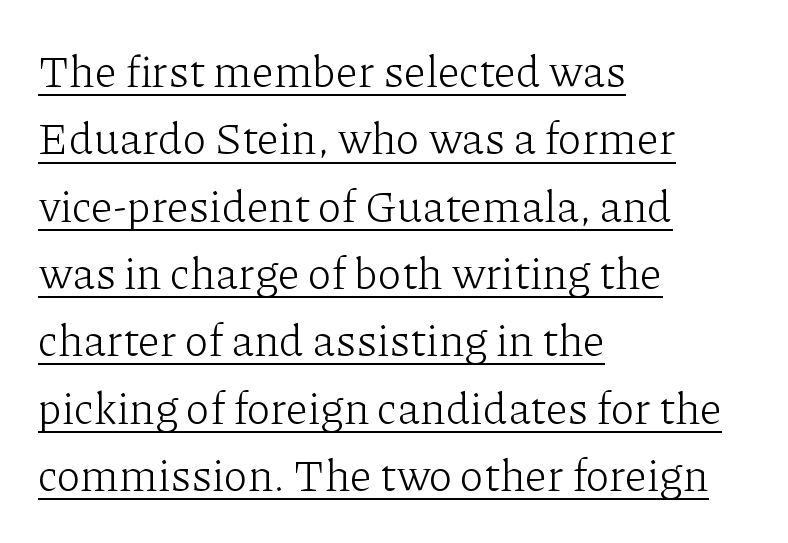
You can tell it's not italic because the verticals are truly vertical. Notice how the passage keeps a crisp vertical edge on the left only. Look at the bottom of the vertical strokes: they flare into serifs here. A rule runs beneath these lines of type. Stems here are at most as thick as an everyday book face. Look at the tracking — it's just the regular setting, nothing added.
